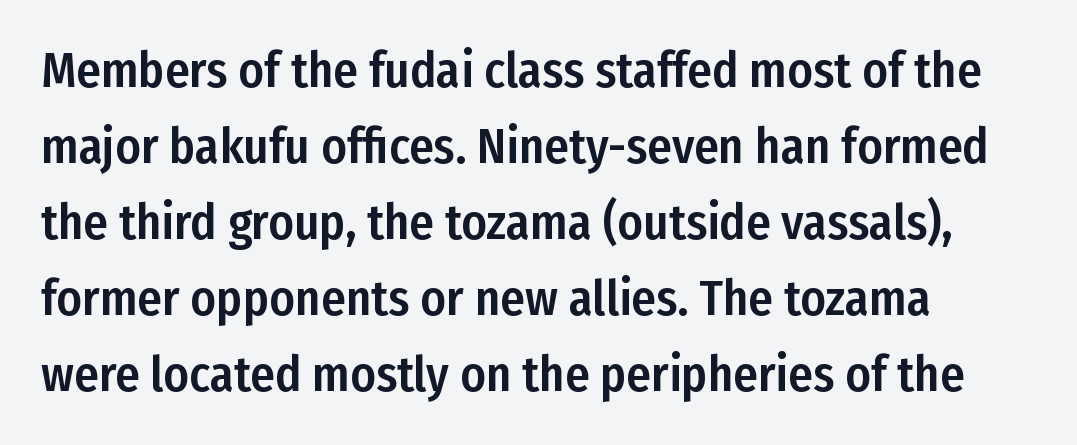
{"serif": "no", "italic": "no", "width": "condensed", "stroke_contrast": "low", "x_height": "medium", "monospaced": "no", "underline": "no", "align": "left", "line_spacing": "normal", "line_spacing_ratio": 1.55, "letter_spacing": "normal", "letter_spacing_em": 0.0, "glyph_px": 49}
